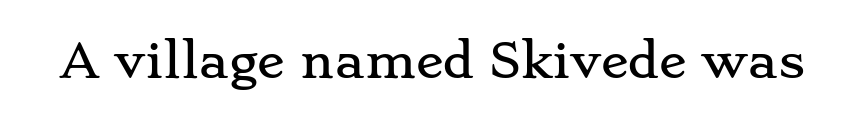
The image shows 46 px wide serif type, upright; set normal letter spacing, not underlined; low stroke contrast and a small x-height.
